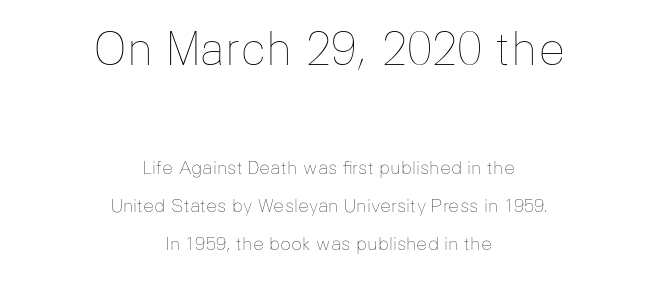
The image shows 45 px thin type, upright; set centered, loose line spacing (2.11x), normal letter spacing, not underlined; the first (top) block is 2.5x larger; low stroke contrast and a medium x-height.
